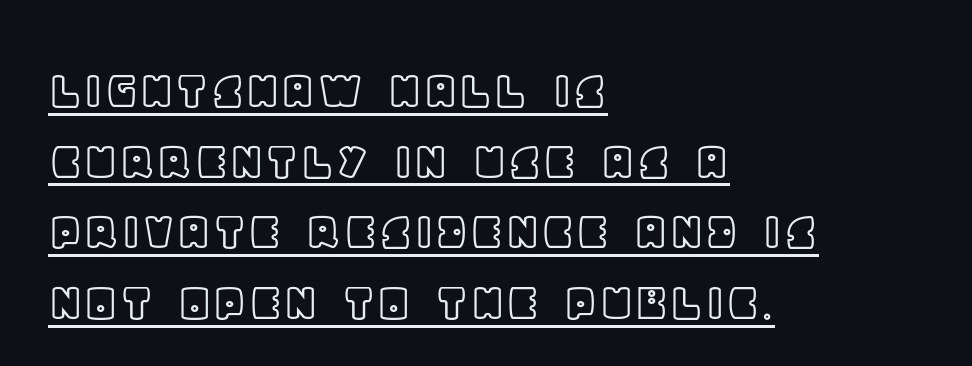
The image shows 57 px text type, upright; set left-aligned, line spacing 1.24x, normal letter spacing, underlined; a large x-height.
